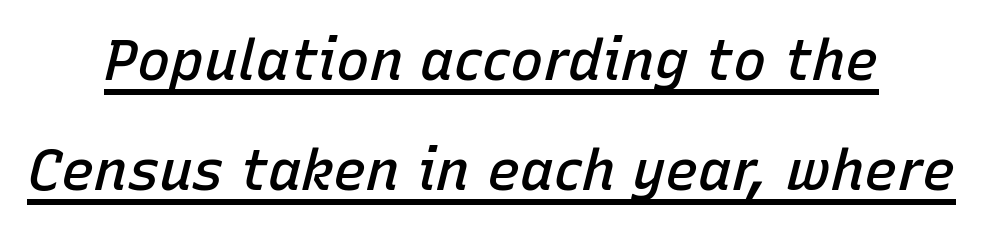
The face used here has a pronounced slope to its letters. One-word summary of the alignment: center. Interline gaps are noticeably wide in this sample. Spacing between characters is what you'd get straight out of the box.
